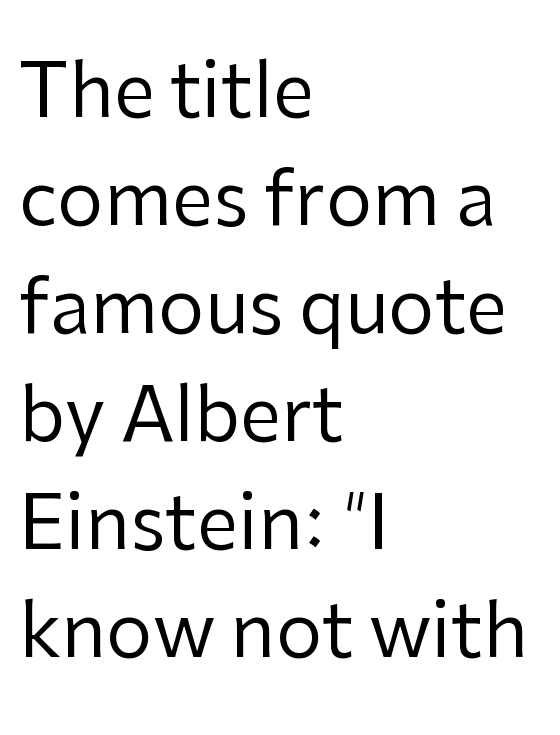
Q: Is the text bold? A: No.
Q: Is the text italic (slanted)? A: No, it is upright.
Q: Is the typeface a serif or a sans-serif typeface? A: Sans-serif.
Q: Is the text underlined? A: No.
Q: How is the paragraph aligned? A: Left-aligned.
Q: Is the spacing between letters normal or unusually wide? A: Normal.
Q: Is the spacing between lines tight, normal or loose? A: Normal.
Q: Width (condensed, normal, or wide)? A: Normal.
Q: Stroke contrast? A: Low.
Q: x-height? A: Medium.
Q: Monospaced? A: No.
